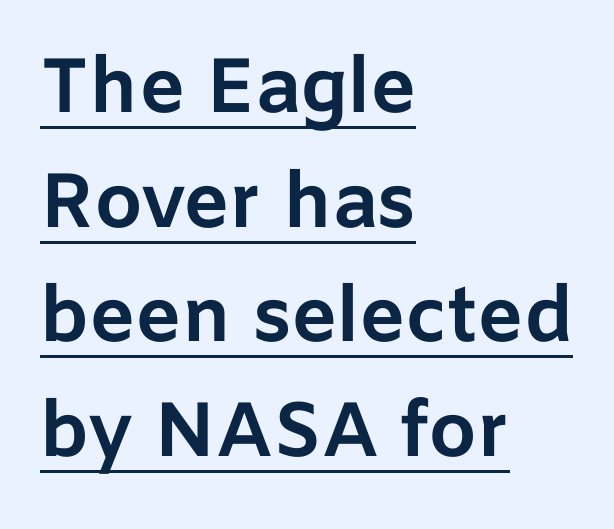
{"serif": "no", "italic": "no", "bold": "yes", "weight": "bold", "width": "normal", "stroke_contrast": "low", "x_height": "medium", "monospaced": "no", "underline": "yes", "align": "left", "line_spacing": "normal", "line_spacing_ratio": 1.49, "letter_spacing": "normal", "letter_spacing_em": 0.0, "glyph_px": 77}
